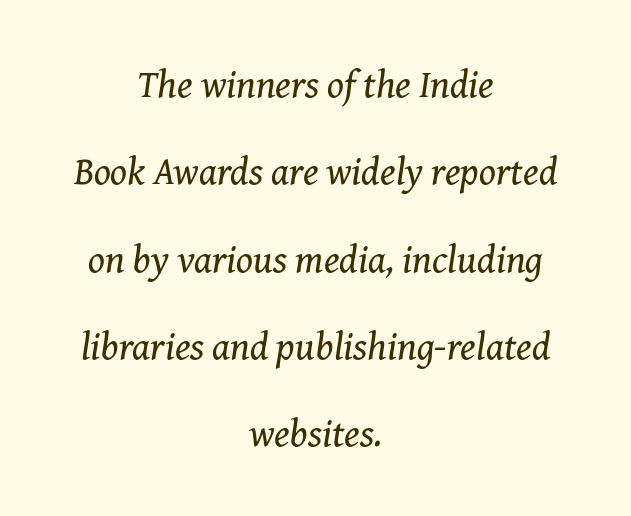
Q: Is the text bold? A: No.
Q: Is the text italic (slanted)? A: Yes, it leans right by about 8 degrees.
Q: Is the typeface a serif or a sans-serif typeface? A: Serif.
Q: Is the text underlined? A: No.
Q: How is the paragraph aligned? A: Centered.
Q: Is the spacing between letters normal or unusually wide? A: Normal.
Q: Is the spacing between lines tight, normal or loose? A: Loose.
Q: Width (condensed, normal, or wide)? A: Normal.
Q: Stroke contrast? A: Medium.
Q: x-height? A: Medium.
Q: Monospaced? A: No.
